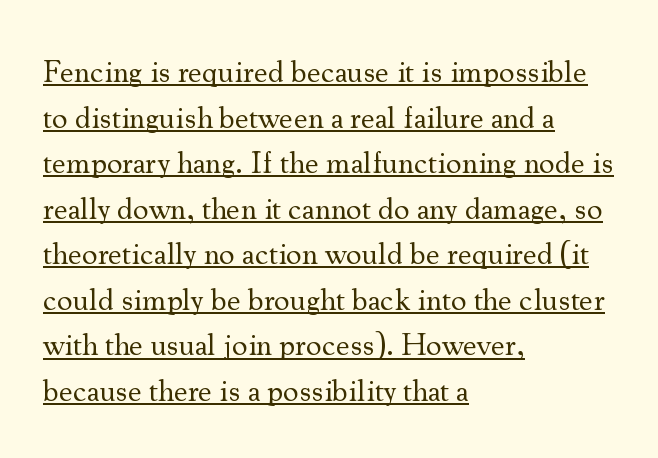
Q: Is the text bold? A: No.
Q: Is the text italic (slanted)? A: No, it is upright.
Q: Is the typeface a serif or a sans-serif typeface? A: Serif.
Q: Is the text underlined? A: Yes.
Q: How is the paragraph aligned? A: Left-aligned.
Q: Is the spacing between letters normal or unusually wide? A: Normal.
Q: Is the spacing between lines tight, normal or loose? A: Normal.
Q: Width (condensed, normal, or wide)? A: Normal.
Q: Stroke contrast? A: Medium.
Q: x-height? A: Small.
Q: Monospaced? A: No.
